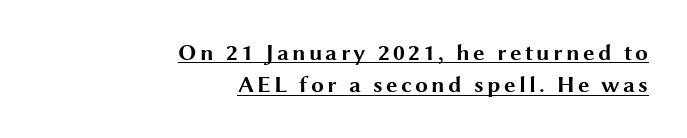
Q: Is the text bold? A: Yes.
Q: Is the text italic (slanted)? A: No, it is upright.
Q: Is the text underlined? A: Yes.
Q: How is the paragraph aligned? A: Right-aligned.
Q: Is the spacing between lines tight, normal or loose? A: Normal.
